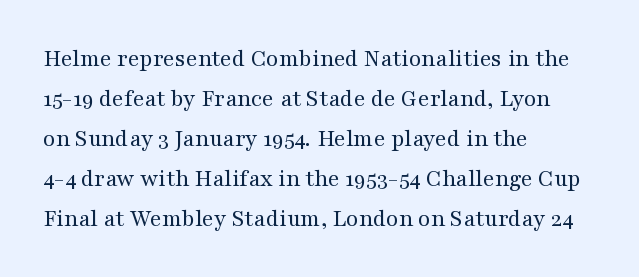
The image shows 25 px text type, upright; set left-aligned, normal line spacing (1.6x), normal letter spacing, not underlined.
